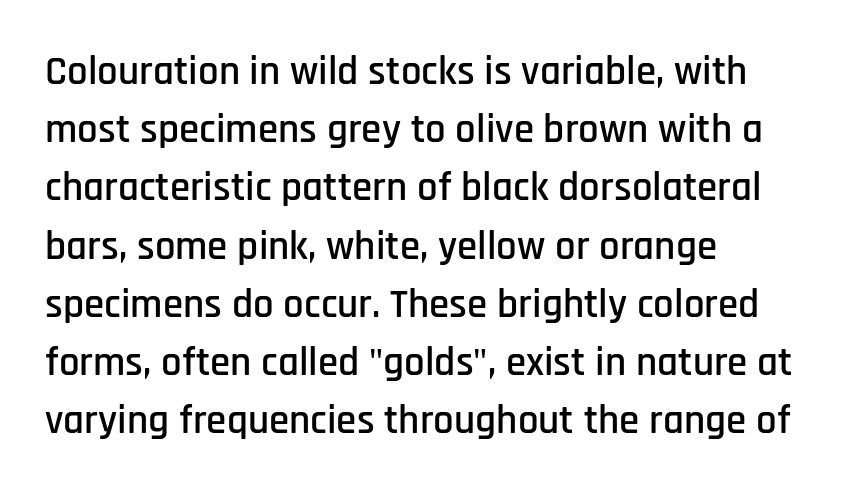
{"serif": "no", "italic": "no", "width": "condensed", "stroke_contrast": "low", "x_height": "large", "monospaced": "no", "underline": "no", "align": "left", "line_spacing": "normal", "line_spacing_ratio": 1.42, "letter_spacing": "normal", "letter_spacing_em": 0.0, "glyph_px": 41}
